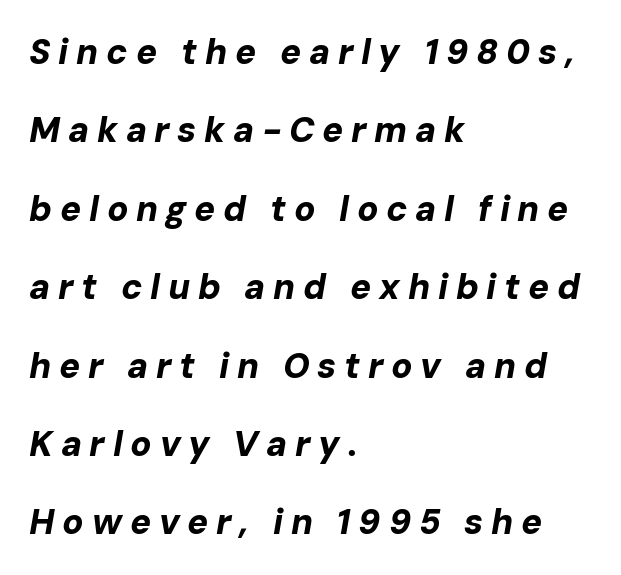
Q: Is the text bold? A: Yes.
Q: Is the text italic (slanted)? A: Yes, it leans right by about 10 degrees.
Q: Is the text underlined? A: No.
Q: How is the paragraph aligned? A: Left-aligned.
Q: Is the spacing between letters normal or unusually wide? A: Unusually wide.
Q: Is the spacing between lines tight, normal or loose? A: Loose.
Q: Width (condensed, normal, or wide)? A: Normal.
Q: Stroke contrast? A: Low.
Q: x-height? A: Medium.
Q: Monospaced? A: No.
